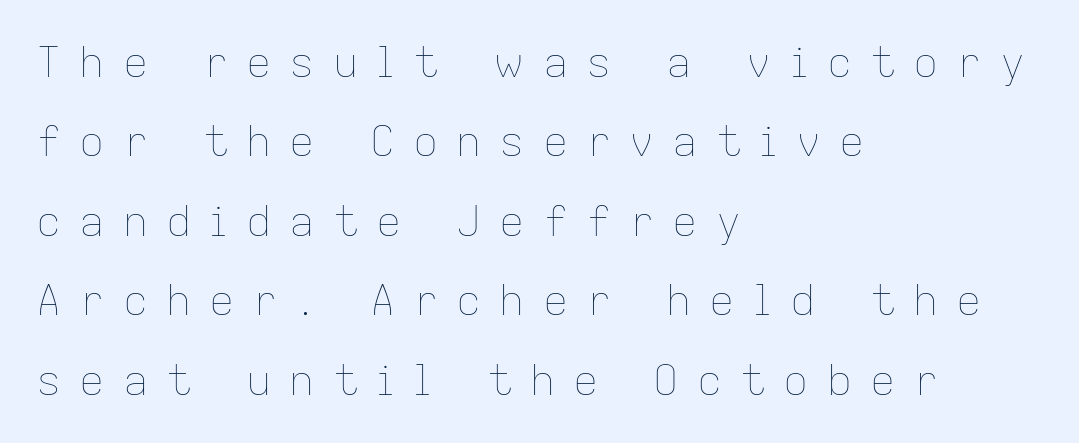
The image shows 42 px thin type, upright; set left-aligned, line spacing 1.89x, unusually wide letter spacing (+0.43 em), not underlined; low stroke contrast and a medium x-height.
